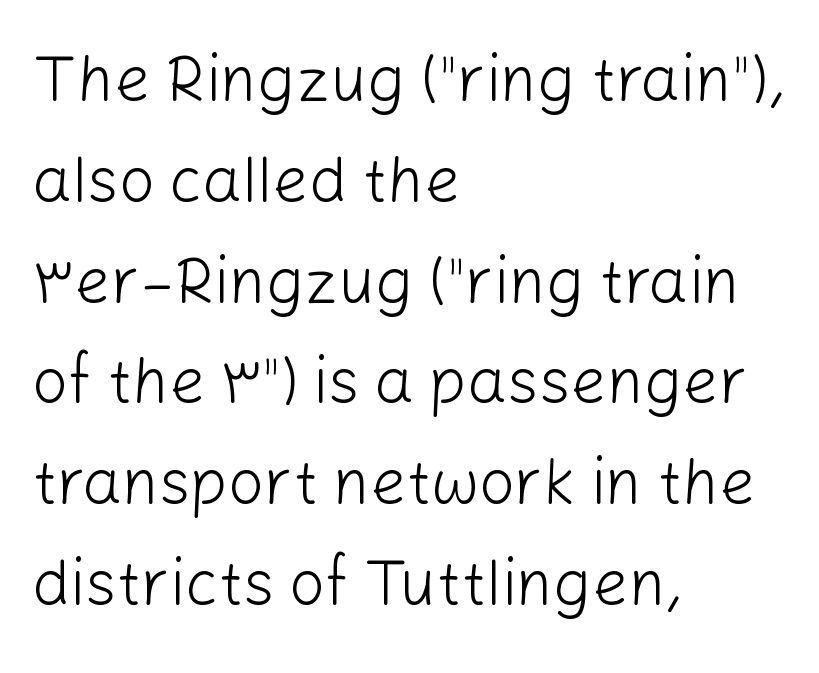
{"serif": "no", "italic": "no", "bold": "no", "weight": "light", "width": "normal", "stroke_contrast": "low", "x_height": "medium", "monospaced": "no", "underline": "no", "align": "left", "line_spacing": "normal", "line_spacing_ratio": 1.6, "letter_spacing": "normal", "letter_spacing_em": 0.0, "glyph_px": 63}
